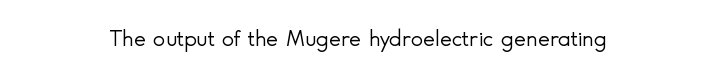
Q: Is the text bold? A: No.
Q: Is the text italic (slanted)? A: No, it is upright.
Q: Is the text underlined? A: No.
Q: Is the spacing between letters normal or unusually wide? A: Normal.
